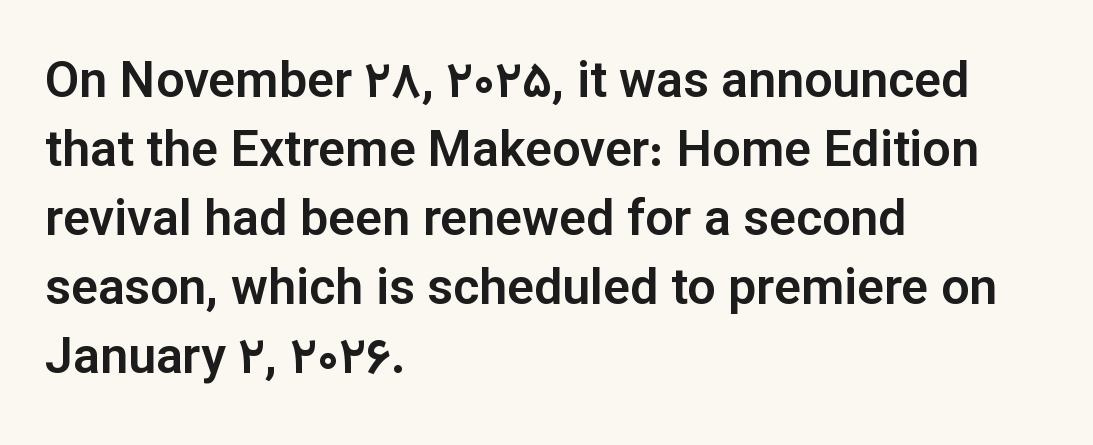
{"serif": "no", "italic": "no", "width": "normal", "stroke_contrast": "low", "x_height": "medium", "monospaced": "no", "underline": "no", "align": "left", "line_spacing": "normal", "line_spacing_ratio": 1.38, "letter_spacing": "normal", "letter_spacing_em": 0.0, "glyph_px": 50}
